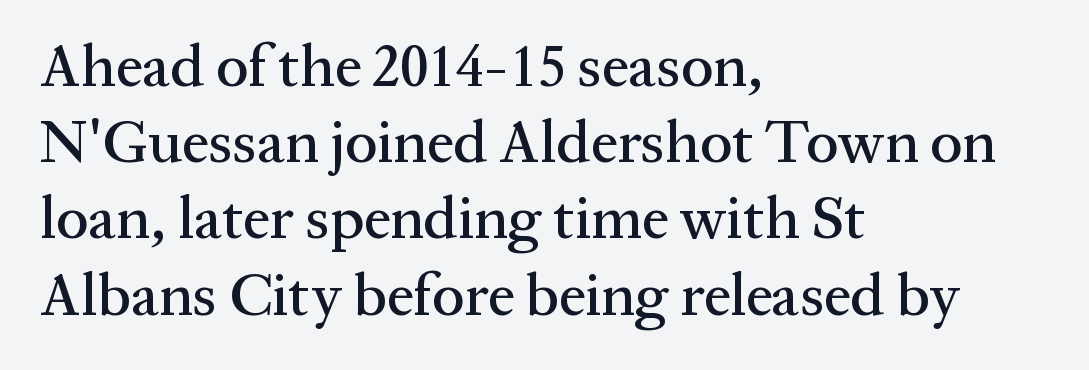
Between one letter and the next there's only the usual sliver of space. Has an underline been added? It has not. Here the designer chose a conventional face with non-uniform glyph widths. This is serif lettering, the kind often seen in printed books.
